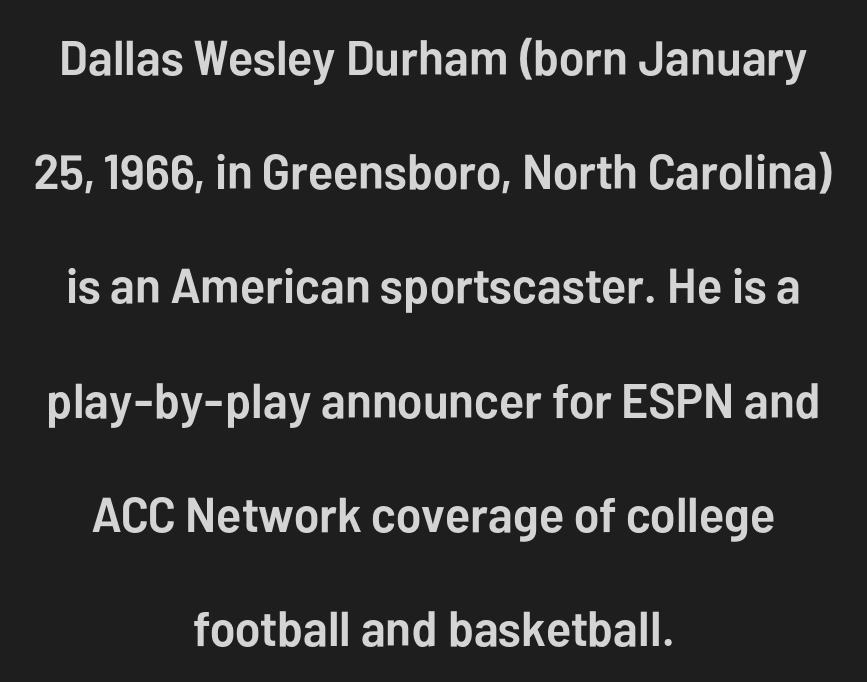
The image shows 49 px semibold sans-serif type, upright; set centered, loose line spacing (2.33x), normal letter spacing, not underlined; low stroke contrast and a medium x-height.
